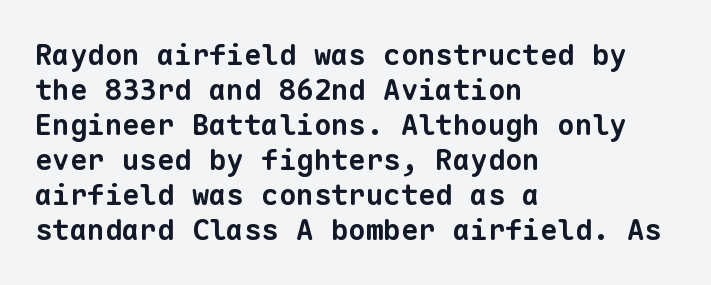
The image shows 29 px bold sans-serif type, monospaced; set left-aligned, line spacing 1.21x, normal letter spacing, not underlined; low stroke contrast and a medium x-height.
